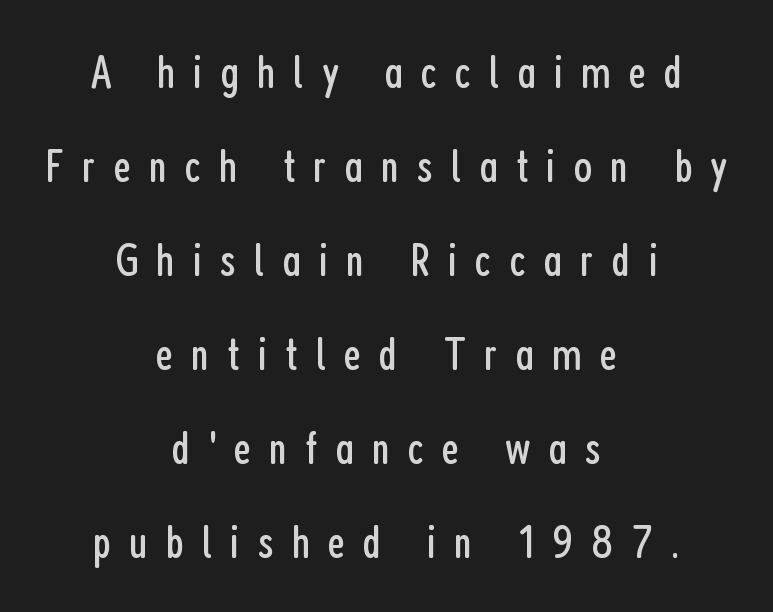
Q: Is the text bold? A: No.
Q: Is the text italic (slanted)? A: No, it is upright.
Q: Is the typeface a serif or a sans-serif typeface? A: Sans-serif.
Q: Is the text underlined? A: No.
Q: How is the paragraph aligned? A: Centered.
Q: Is the spacing between letters normal or unusually wide? A: Unusually wide.
Q: Is the spacing between lines tight, normal or loose? A: Loose.
Q: Width (condensed, normal, or wide)? A: Condensed.
Q: Stroke contrast? A: Low.
Q: x-height? A: Medium.
Q: Monospaced? A: No.
